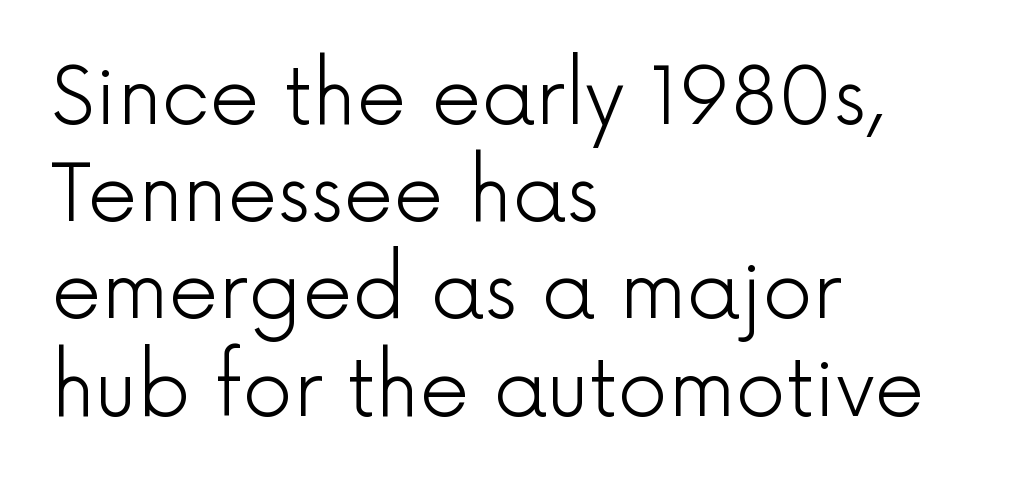
{"serif": "no", "italic": "no", "bold": "no", "weight": "light", "width": "normal", "x_height": "medium", "monospaced": "no", "underline": "no", "align": "left", "line_spacing_ratio": 1.23, "letter_spacing": "normal", "letter_spacing_em": 0.0, "glyph_px": 79}
